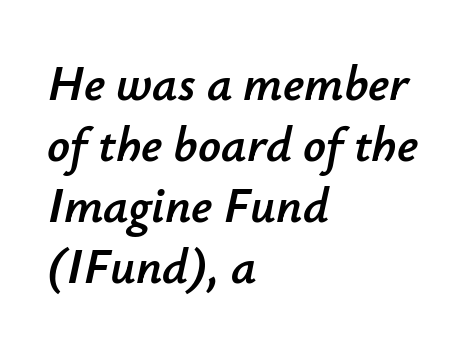
{"italic": "yes", "lean": "right", "slant_degrees": 12, "width": "normal", "stroke_contrast": "low", "x_height": "small", "monospaced": "no", "underline": "no", "align": "left", "line_spacing_ratio": 1.22, "letter_spacing": "normal", "letter_spacing_em": 0.0, "glyph_px": 50}
